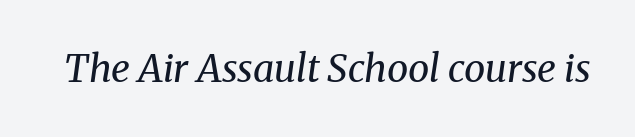
Q: Is the text bold? A: No.
Q: Is the text italic (slanted)? A: Yes, it leans right by about 8 degrees.
Q: Is the typeface a serif or a sans-serif typeface? A: Serif.
Q: Is the text underlined? A: No.
Q: Is the spacing between letters normal or unusually wide? A: Normal.
Q: Width (condensed, normal, or wide)? A: Normal.
Q: Stroke contrast? A: Medium.
Q: x-height? A: Medium.
Q: Monospaced? A: No.
